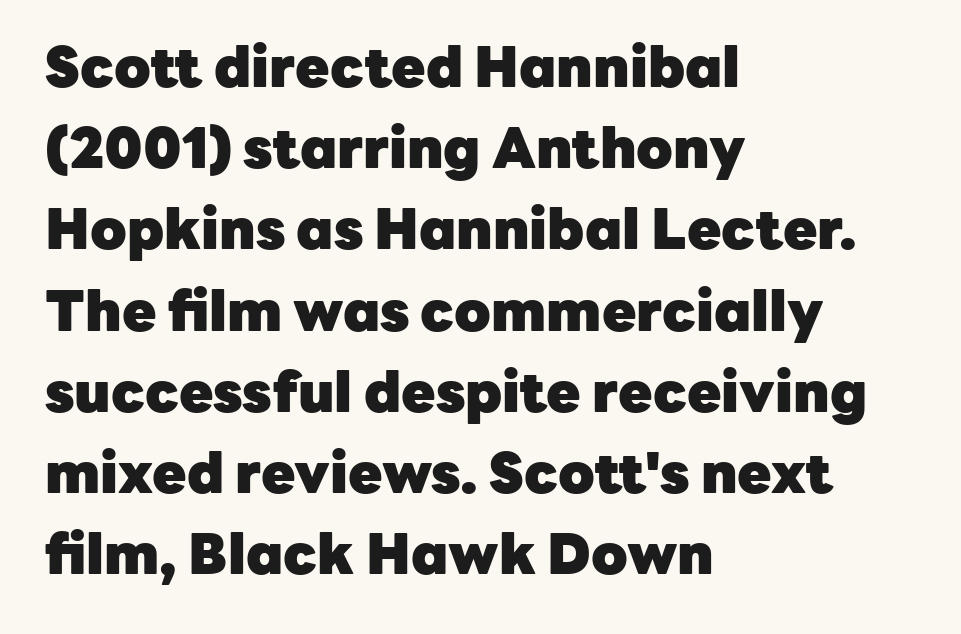
The image shows 56 px heavy sans-serif type, upright; set left-aligned, normal line spacing (1.45x), normal letter spacing, not underlined; low stroke contrast and a medium x-height.
